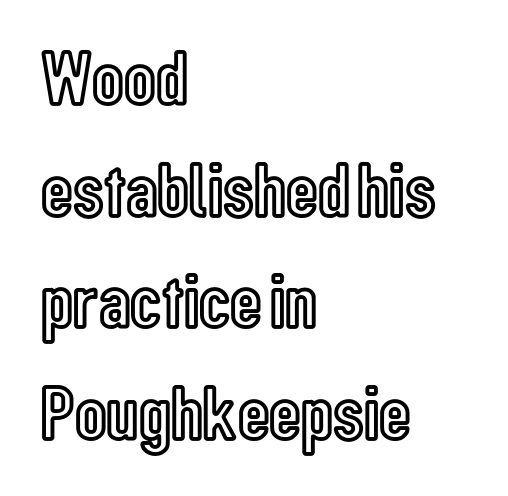
Between one letter and the next there's only the usual sliver of space. The lines sit at an ordinary, default distance from one another. This sample has the flowing, uneven cadence of proportional lettering. Alignment: flush left. The gap between lines stays unmarked. You can tell it's not italic because the verticals are truly vertical.
